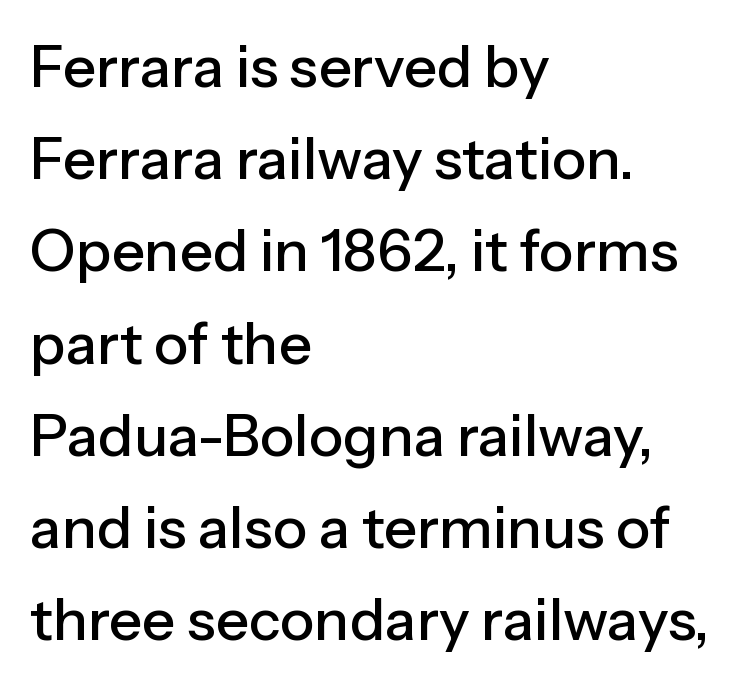
Q: Is the text italic (slanted)? A: No, it is upright.
Q: Is the typeface a serif or a sans-serif typeface? A: Sans-serif.
Q: Is the text underlined? A: No.
Q: How is the paragraph aligned? A: Left-aligned.
Q: Is the spacing between letters normal or unusually wide? A: Normal.
Q: Is the spacing between lines tight, normal or loose? A: Normal.
Q: Width (condensed, normal, or wide)? A: Normal.
Q: Stroke contrast? A: Low.
Q: x-height? A: Medium.
Q: Monospaced? A: No.
